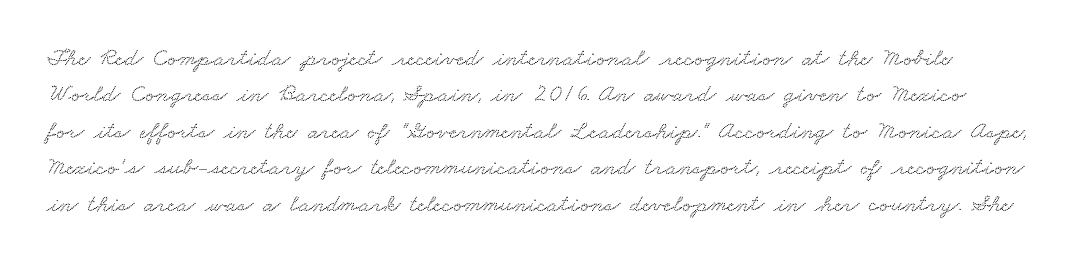
Q: Is the text underlined? A: No.
Q: Is the spacing between letters normal or unusually wide? A: Normal.
Q: Is the spacing between lines tight, normal or loose? A: Normal.
